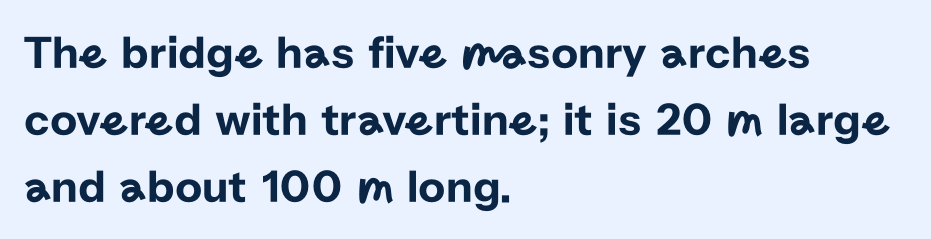
The image shows 47 px sans-serif type, upright; set left-aligned, normal line spacing (1.43x), normal letter spacing, not underlined; low stroke contrast and a medium x-height.
